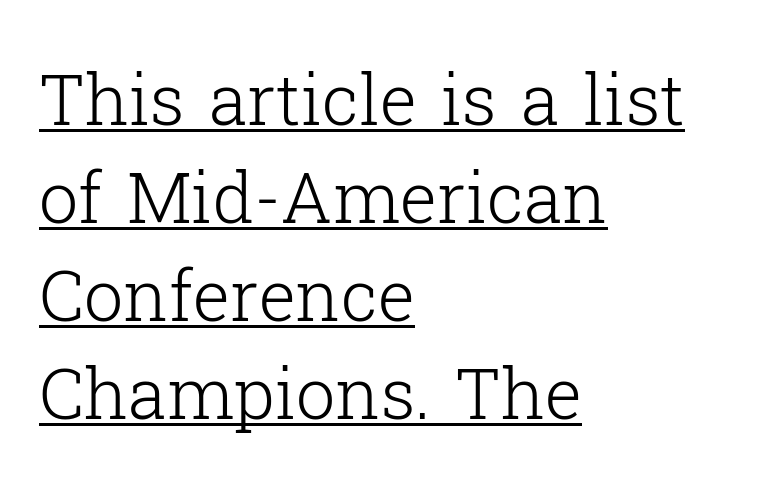
This rendering leaves character spacing at its baseline value. A typesetter would call this leading conventional body-copy spacing. Each letter keeps its own natural width here, so spacing adapts to shape. Typographically, this falls in the serif category.
